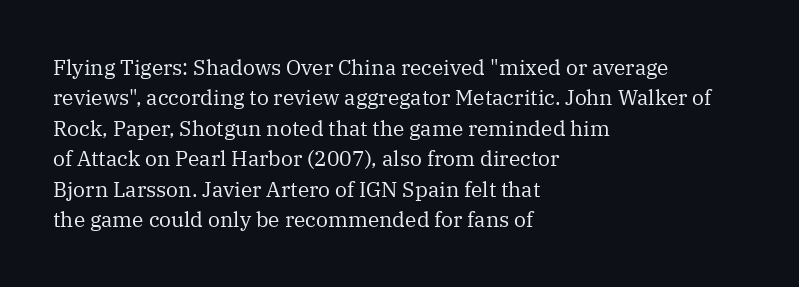
Letter spacing: default. Ink coverage per letter is moderate at most. The rag falls on the right side of this text block. Descenders are the only things crossing below the line. This block has exactly the height ordinary leading produces. This is the regular roman posture of the typeface.
